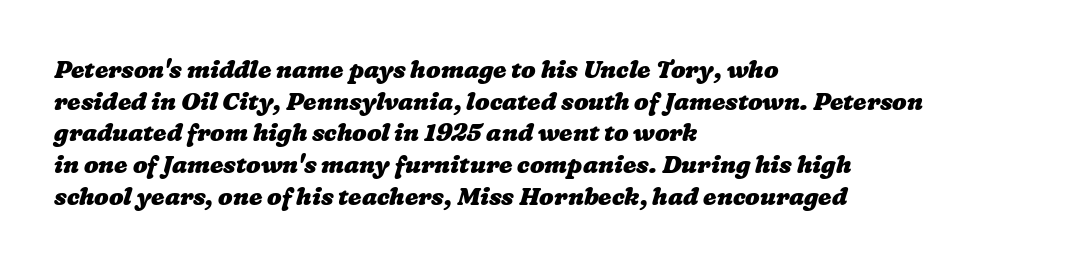
Q: Is the text bold? A: Yes.
Q: Is the text underlined? A: No.
Q: How is the paragraph aligned? A: Left-aligned.
Q: Is the spacing between letters normal or unusually wide? A: Normal.
Q: Is the spacing between lines tight, normal or loose? A: Normal.
